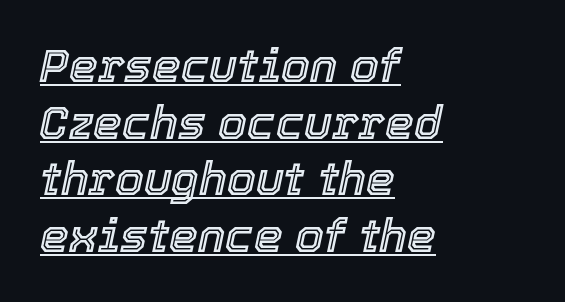
Q: Is the text italic (slanted)? A: Yes, it leans right by about 12 degrees.
Q: Is the text underlined? A: Yes.
Q: How is the paragraph aligned? A: Left-aligned.
Q: Is the spacing between letters normal or unusually wide? A: Normal.
Q: Width (condensed, normal, or wide)? A: Normal.
Q: x-height? A: Medium.
Q: Monospaced? A: No.
